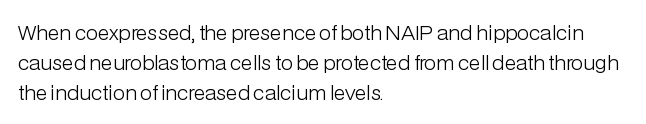
The image shows 20 px text type, upright; set left-aligned, normal line spacing (1.49x), normal letter spacing, not underlined.
